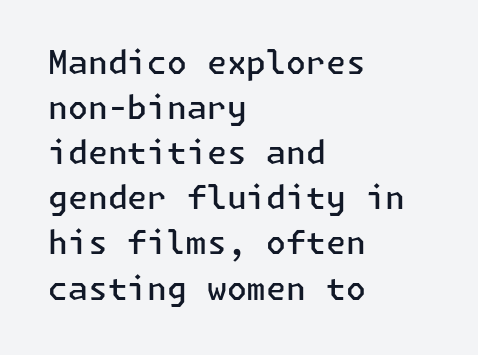
The image shows 32 px semibold sans-serif type, upright; set left-aligned, normal line spacing (1.41x), normal letter spacing, not underlined; low stroke contrast and a medium x-height.
